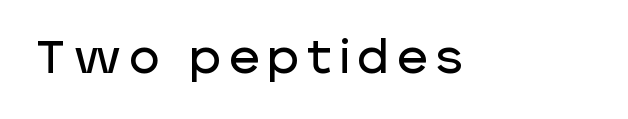
Q: Is the text italic (slanted)? A: No, it is upright.
Q: Is the typeface a serif or a sans-serif typeface? A: Sans-serif.
Q: Is the text underlined? A: No.
Q: Width (condensed, normal, or wide)? A: Normal.
Q: Stroke contrast? A: Low.
Q: x-height? A: Large.
Q: Monospaced? A: No.
